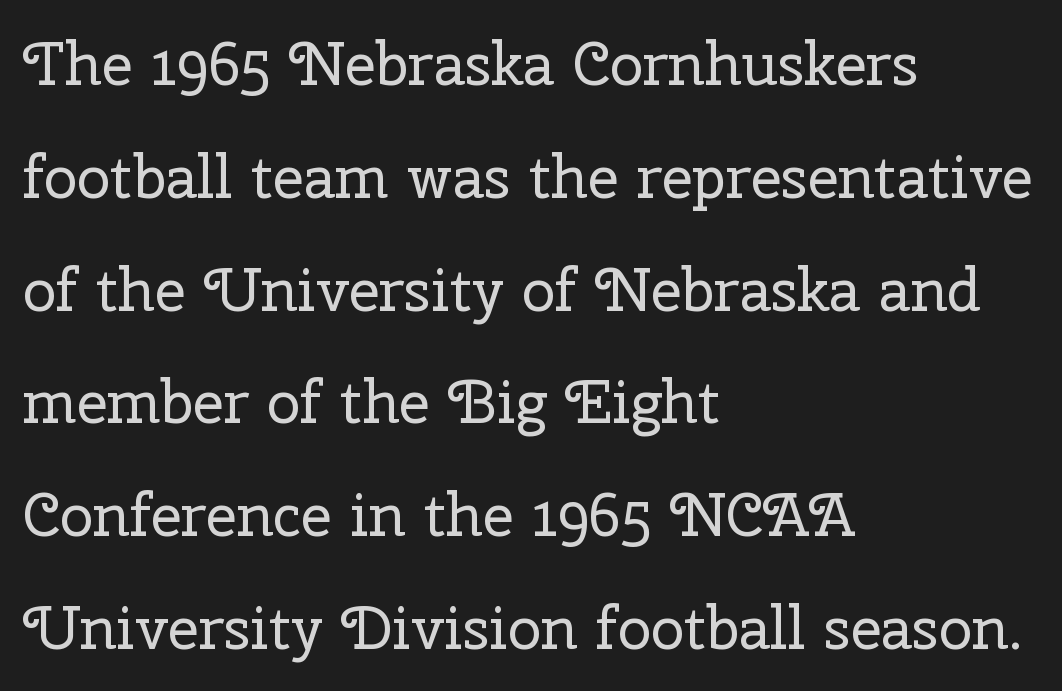
The image shows 60 px regular-weight serif type, upright; set left-aligned, line spacing 1.88x, normal letter spacing, not underlined; low stroke contrast and a medium x-height.
